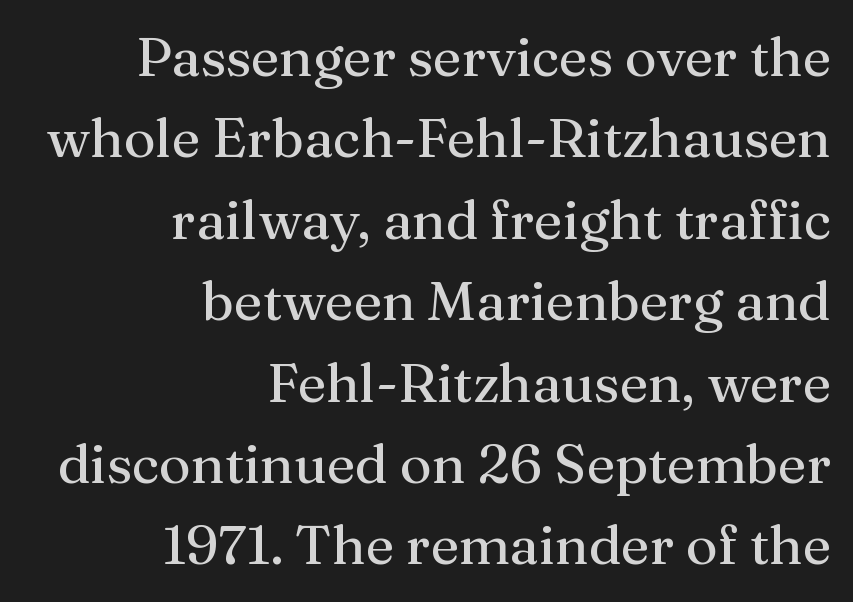
A serif font was chosen for this passage. The line-height multiplier appears to be the usual default. This sample is right-justified, so line beginnings fall wherever the words allow. Nothing unusual about the tracking: characters are spaced as the font intends.
